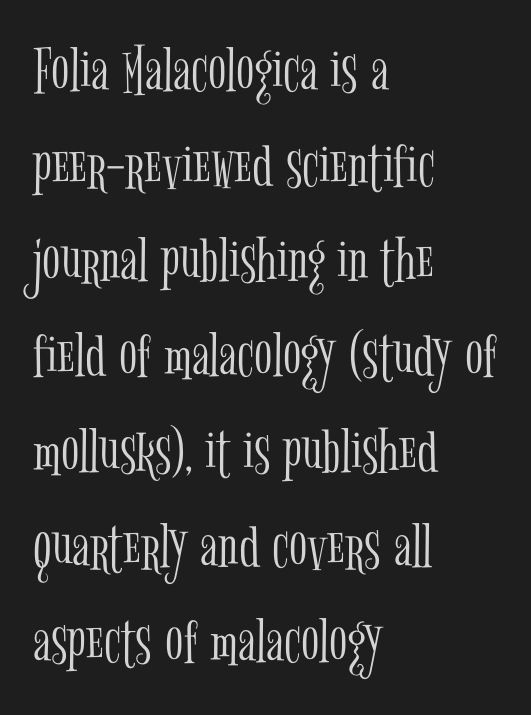
Q: Is the text bold? A: No.
Q: Is the text italic (slanted)? A: No, it is upright.
Q: Is the typeface a serif or a sans-serif typeface? A: Serif.
Q: Is the text underlined? A: No.
Q: How is the paragraph aligned? A: Left-aligned.
Q: Is the spacing between letters normal or unusually wide? A: Normal.
Q: Is the spacing between lines tight, normal or loose? A: Normal.
Q: Width (condensed, normal, or wide)? A: Condensed.
Q: Stroke contrast? A: Low.
Q: x-height? A: Medium.
Q: Monospaced? A: No.
